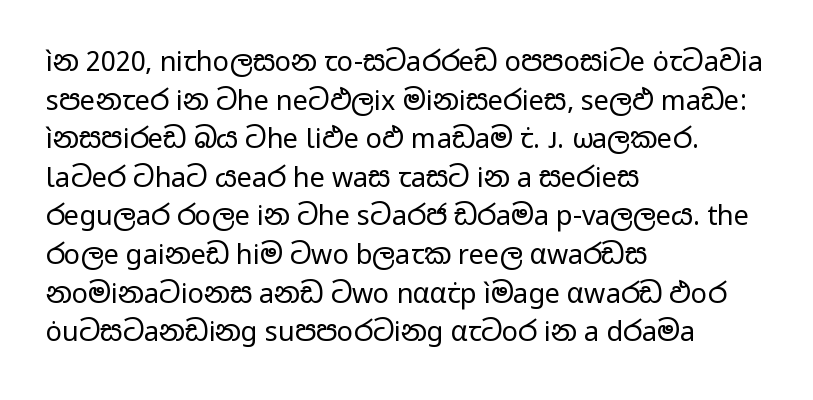
Q: Is the text bold? A: No.
Q: Is the text italic (slanted)? A: No, it is upright.
Q: Is the text underlined? A: No.
Q: How is the paragraph aligned? A: Left-aligned.
Q: Is the spacing between letters normal or unusually wide? A: Normal.
Q: Is the spacing between lines tight, normal or loose? A: Normal.
